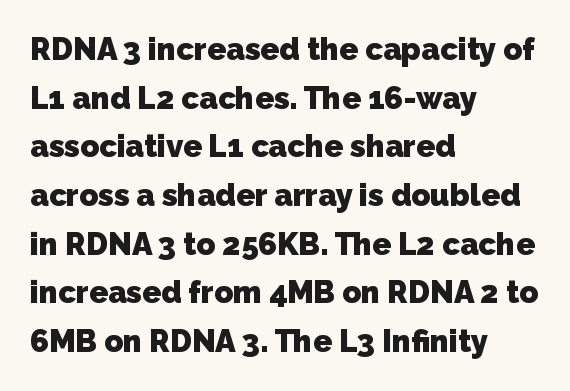
Q: Is the text bold? A: Yes.
Q: Is the typeface a serif or a sans-serif typeface? A: Sans-serif.
Q: Is the text underlined? A: No.
Q: How is the paragraph aligned? A: Left-aligned.
Q: Is the spacing between letters normal or unusually wide? A: Normal.
Q: Is the spacing between lines tight, normal or loose? A: Normal.
Q: Width (condensed, normal, or wide)? A: Normal.
Q: Stroke contrast? A: Low.
Q: x-height? A: Medium.
Q: Monospaced? A: No.
